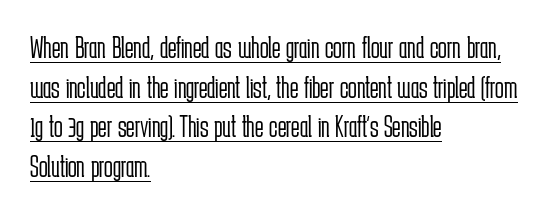
All the whitespace from short lines collects on the right. Glyph-to-glyph distance matches everyday printed text. Varying glyph widths throughout — classic text-font behaviour. The passage shown is underscored from start to finish. Every stem runs plumb, perpendicular to the baseline.
